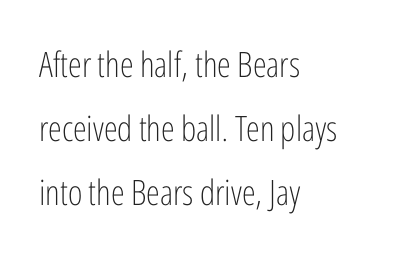
{"serif": "no", "italic": "no", "bold": "no", "weight": "light", "width": "condensed", "stroke_contrast": "low", "x_height": "medium", "monospaced": "no", "underline": "no", "align": "left", "line_spacing_ratio": 1.83, "letter_spacing": "normal", "letter_spacing_em": 0.0, "glyph_px": 35}
